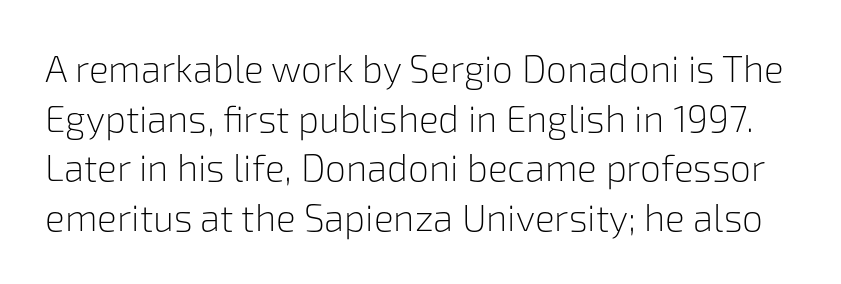
The weight tops out at a normal text grade. The baseline area is clear. Every character sits straight up, as roman type does. One glance says typical: line gaps are just what's usual.
